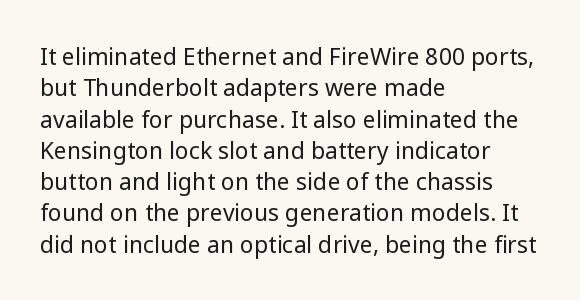
Q: Is the text bold? A: No.
Q: Is the text italic (slanted)? A: No, it is upright.
Q: Is the text underlined? A: No.
Q: How is the paragraph aligned? A: Left-aligned.
Q: Is the spacing between letters normal or unusually wide? A: Normal.
Q: Is the spacing between lines tight, normal or loose? A: Normal.
